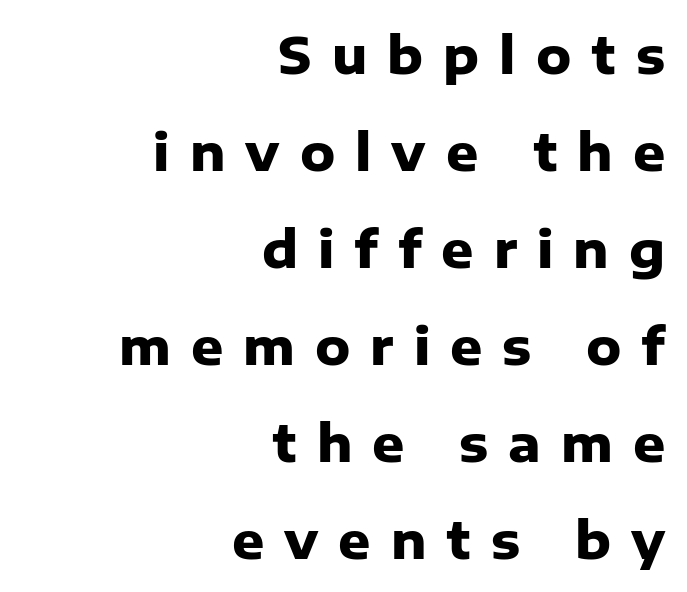
The image shows 50 px heavy sans-serif type, upright; set right-aligned, loose line spacing (1.94x), unusually wide letter spacing (+0.4 em), not underlined; low stroke contrast and a medium x-height.
